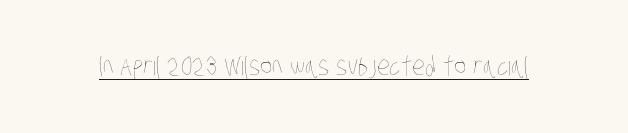
{"bold": "no", "underline": "yes", "letter_spacing": "normal", "letter_spacing_em": 0.0, "glyph_px": 26}
